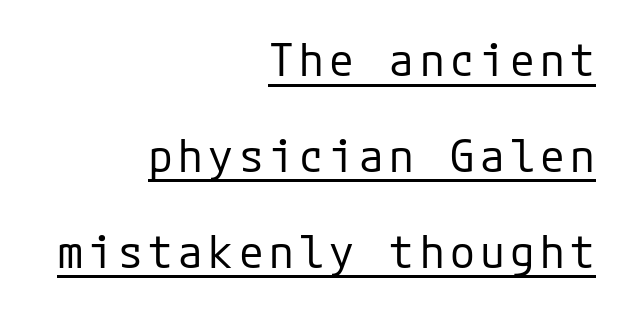
The image shows 45 px regular-weight sans-serif type, upright; set right-aligned, loose line spacing (2.13x), underlined; low stroke contrast and a medium x-height.
